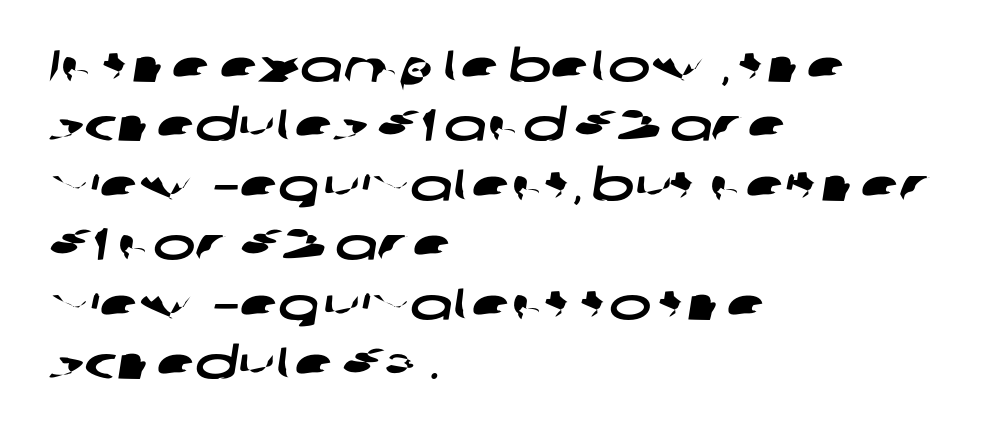
{"serif": "no", "width": "wide", "stroke_contrast": "low", "x_height": "medium", "monospaced": "no", "underline": "no", "align": "left", "line_spacing": "normal", "line_spacing_ratio": 1.32, "letter_spacing": "normal", "letter_spacing_em": 0.0, "glyph_px": 45}
